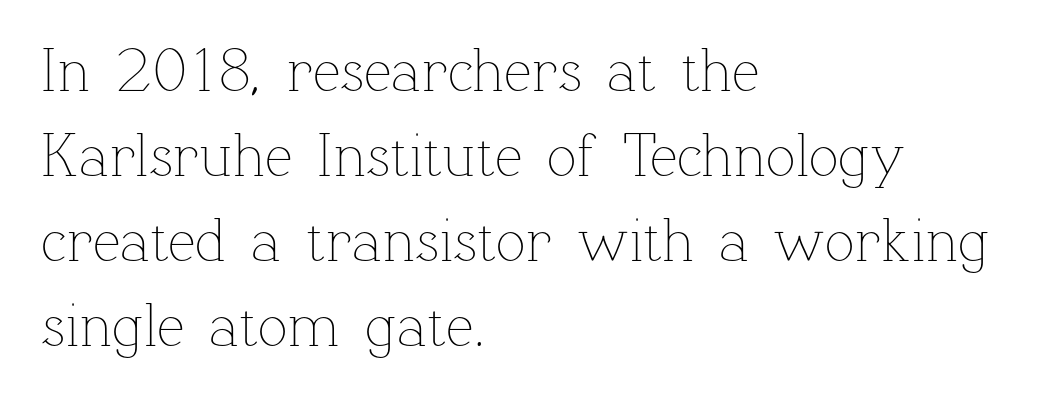
{"italic": "no", "bold": "no", "weight": "thin", "width": "normal", "stroke_contrast": "low", "x_height": "medium", "monospaced": "no", "underline": "no", "align": "left", "line_spacing": "normal", "line_spacing_ratio": 1.37, "letter_spacing": "normal", "letter_spacing_em": 0.0, "glyph_px": 62}
